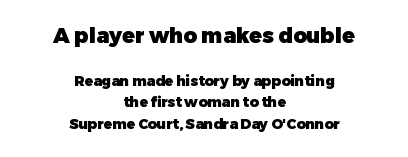
Q: Is the text bold? A: Yes.
Q: Is the text italic (slanted)? A: No, it is upright.
Q: Is the text underlined? A: No.
Q: How is the paragraph aligned? A: Centered.
Q: Is the spacing between letters normal or unusually wide? A: Normal.
Q: Is the spacing between lines tight, normal or loose? A: Normal.
Q: Which block of text is set in a larger size, the first (top) or the second (bottom)? A: The first (top) one.
